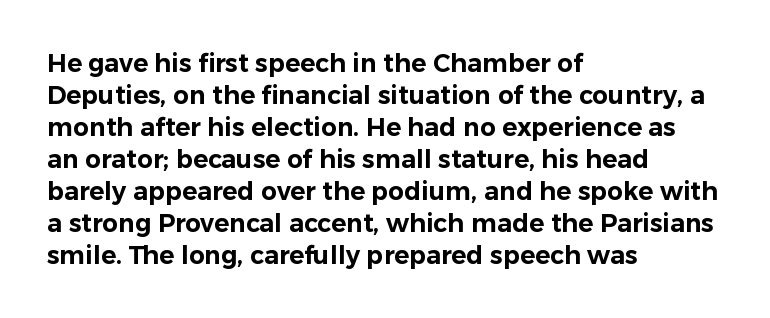
{"italic": "no", "underline": "no", "align": "left", "line_spacing": "normal", "line_spacing_ratio": 1.28, "letter_spacing": "normal", "letter_spacing_em": 0.0, "glyph_px": 25}
